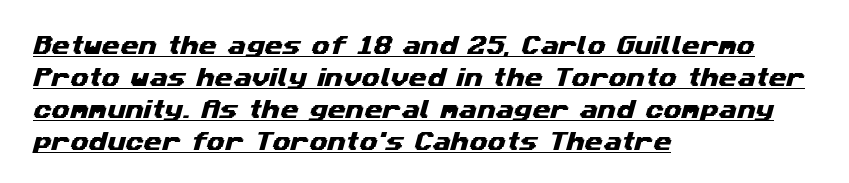
Q: Is the text underlined? A: Yes.
Q: How is the paragraph aligned? A: Left-aligned.
Q: Is the spacing between letters normal or unusually wide? A: Normal.
Q: Is the spacing between lines tight, normal or loose? A: Normal.
